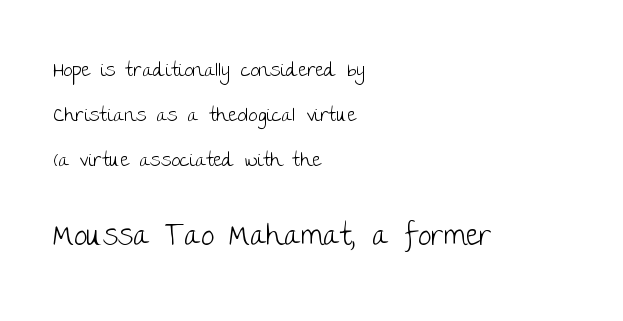
The image shows 30 px light sans-serif type, upright; set left-aligned, loose line spacing (2.24x), normal letter spacing, not underlined; the second (bottom) block is 1.5x larger; low stroke contrast and a large x-height.
